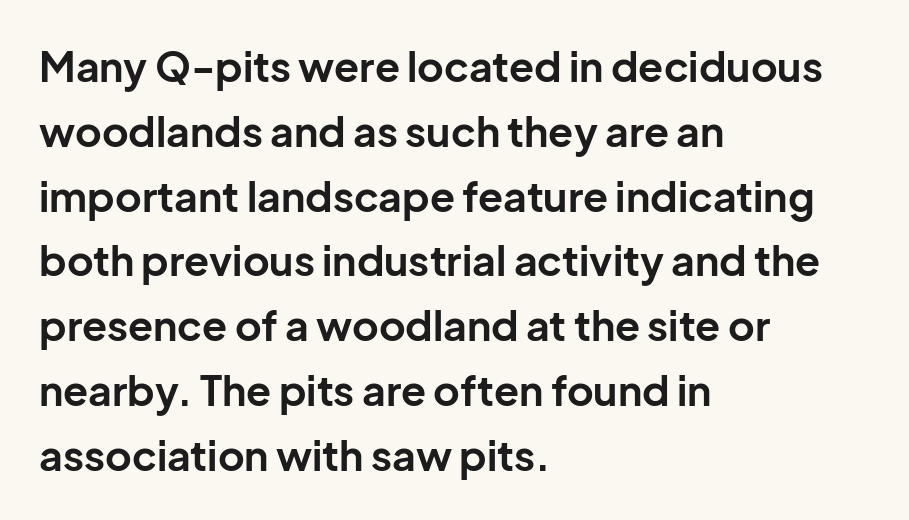
This rendering features lettering with no underline. Here the designer chose a conventional face with non-uniform glyph widths. The letterforms sit shoulder to shoulder at normal distance. The passage is arranged the way most books set body copy — flush left.
